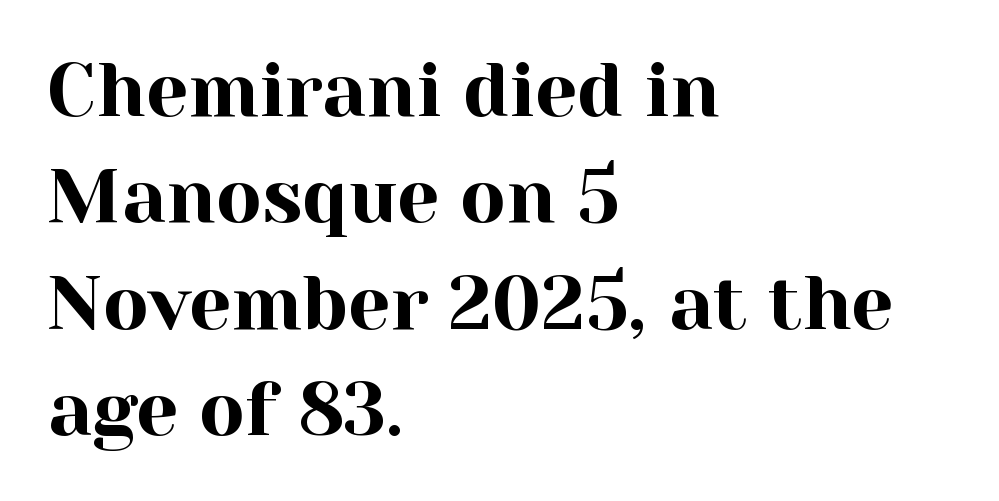
The image shows 75 px serif type, upright; set left-aligned, normal line spacing (1.42x), normal letter spacing, not underlined; a medium x-height.
